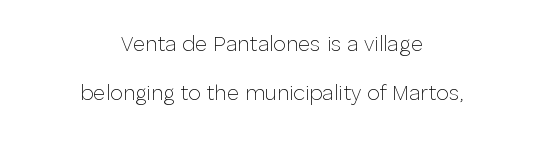
The image shows 21 px text type, upright; set centered, loose line spacing (2.31x), normal letter spacing, not underlined.
